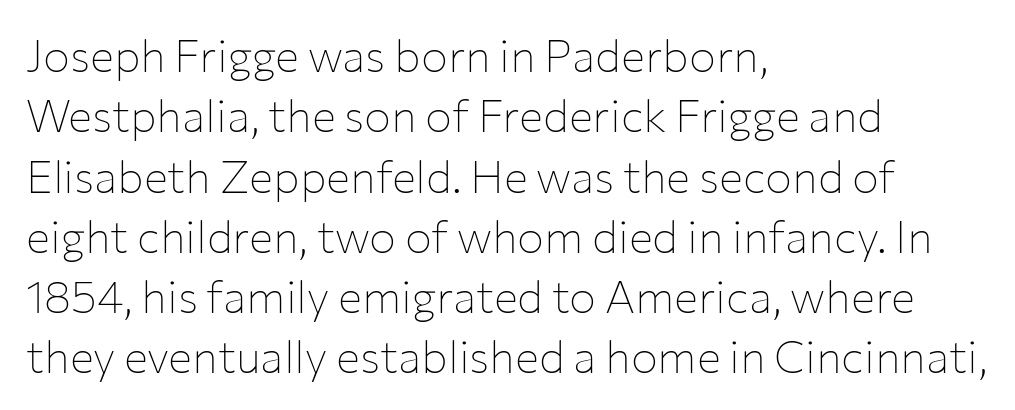
Q: Is the text bold? A: No.
Q: Is the text italic (slanted)? A: No, it is upright.
Q: Is the typeface a serif or a sans-serif typeface? A: Sans-serif.
Q: Is the text underlined? A: No.
Q: How is the paragraph aligned? A: Left-aligned.
Q: Is the spacing between letters normal or unusually wide? A: Normal.
Q: Is the spacing between lines tight, normal or loose? A: Normal.
Q: Width (condensed, normal, or wide)? A: Normal.
Q: Stroke contrast? A: Low.
Q: x-height? A: Medium.
Q: Monospaced? A: No.
